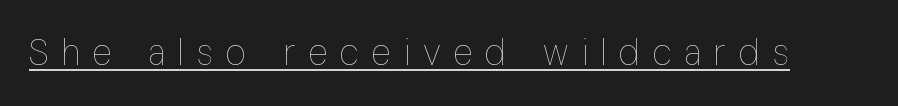
The image shows 36 px thin, condensed type, upright; set unusually wide letter spacing (+0.36 em), underlined; low stroke contrast and a medium x-height.
